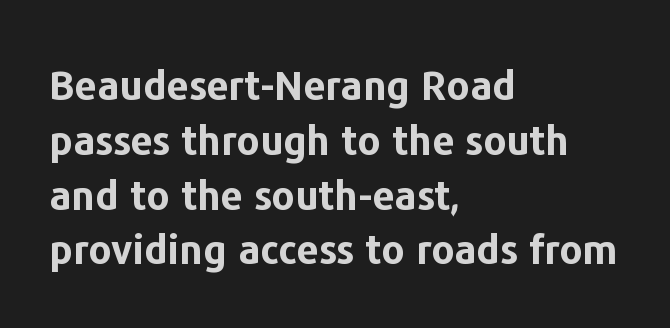
Q: Is the text bold? A: Yes.
Q: Is the text italic (slanted)? A: No, it is upright.
Q: Is the typeface a serif or a sans-serif typeface? A: Sans-serif.
Q: Is the text underlined? A: No.
Q: How is the paragraph aligned? A: Left-aligned.
Q: Is the spacing between letters normal or unusually wide? A: Normal.
Q: Is the spacing between lines tight, normal or loose? A: Normal.
Q: Width (condensed, normal, or wide)? A: Normal.
Q: Stroke contrast? A: Low.
Q: x-height? A: Medium.
Q: Monospaced? A: No.
